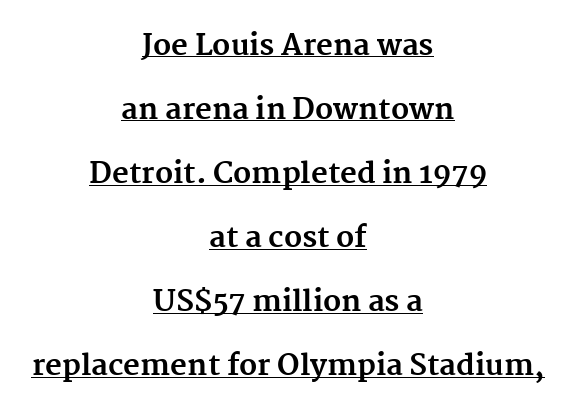
Q: Is the text bold? A: Yes.
Q: Is the text italic (slanted)? A: No, it is upright.
Q: Is the typeface a serif or a sans-serif typeface? A: Serif.
Q: Is the text underlined? A: Yes.
Q: How is the paragraph aligned? A: Centered.
Q: Is the spacing between letters normal or unusually wide? A: Normal.
Q: Is the spacing between lines tight, normal or loose? A: Loose.
Q: Width (condensed, normal, or wide)? A: Normal.
Q: Stroke contrast? A: Medium.
Q: x-height? A: Medium.
Q: Monospaced? A: No.
